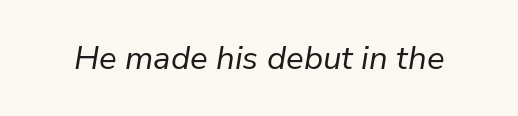
This sample has the flowing, uneven cadence of proportional lettering. The area under the type is left untouched. Compared with a typical body face, this is equally light or lighter still. These lines were composed using italics.
